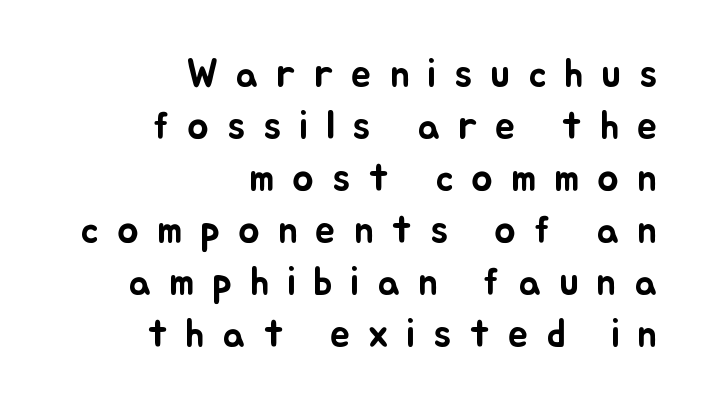
Q: Is the text italic (slanted)? A: No, it is upright.
Q: Is the text underlined? A: No.
Q: How is the paragraph aligned? A: Right-aligned.
Q: Is the spacing between letters normal or unusually wide? A: Unusually wide.
Q: Is the spacing between lines tight, normal or loose? A: Normal.
Q: Width (condensed, normal, or wide)? A: Normal.
Q: Stroke contrast? A: Low.
Q: x-height? A: Small.
Q: Monospaced? A: No.
